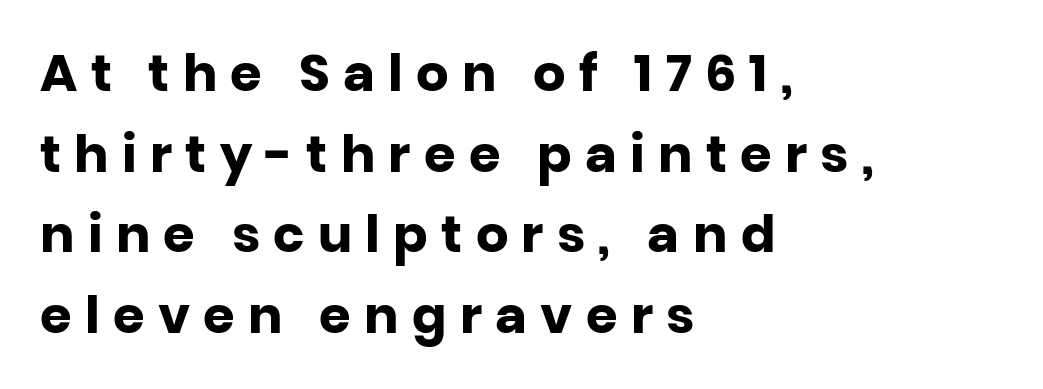
The image shows 51 px heavy sans-serif type, upright; set left-aligned, normal line spacing (1.58x), unusually wide letter spacing (+0.26 em), not underlined; low stroke contrast and a large x-height.
